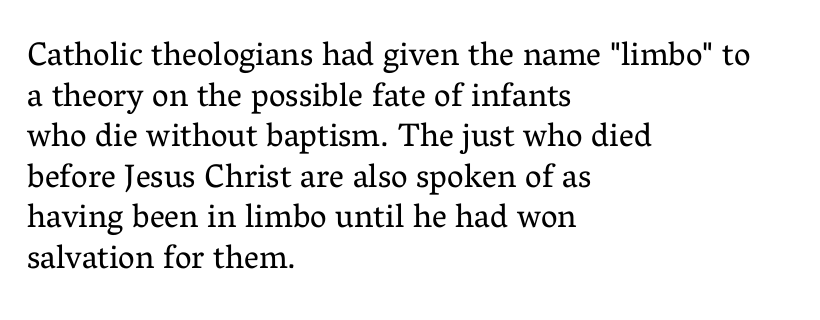
The image shows 33 px regular-weight serif type, upright; set left-aligned, line spacing 1.23x, normal letter spacing, not underlined; medium stroke contrast and a medium x-height.
